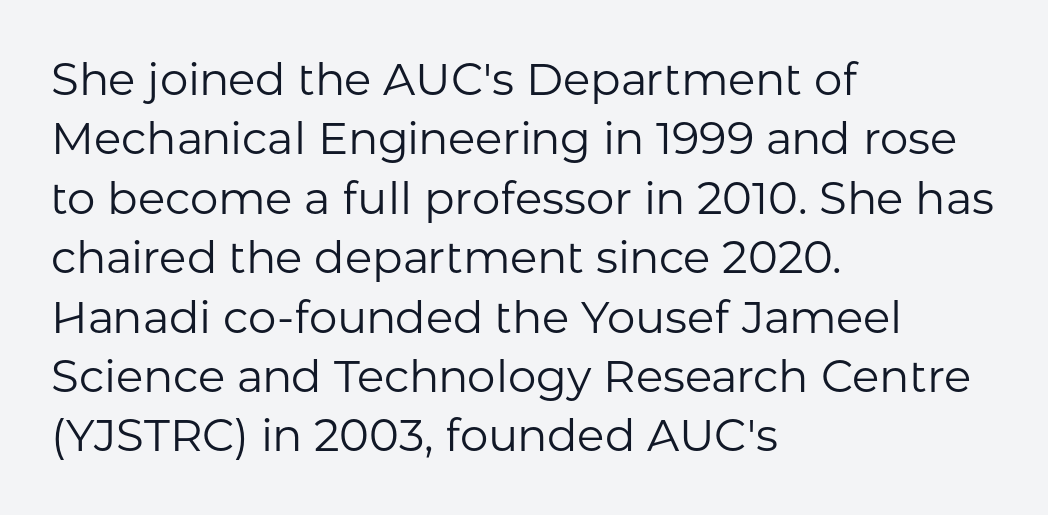
A typesetter would call this proportional, since set widths differ per character. Visually the block forms a straight wall on the left and a jagged coastline on the right. Letter spacing: default. No italicization has been applied; the sample stays upright. The foot of each line stays bare and open. The block of text has a typical density, with ordinary space between rows.
